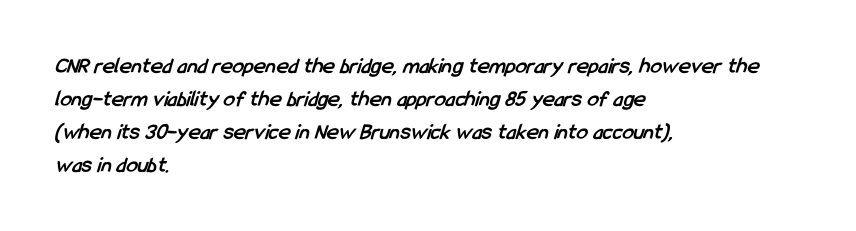
The image shows 23 px bold type; set left-aligned, normal line spacing (1.43x), normal letter spacing, not underlined.
